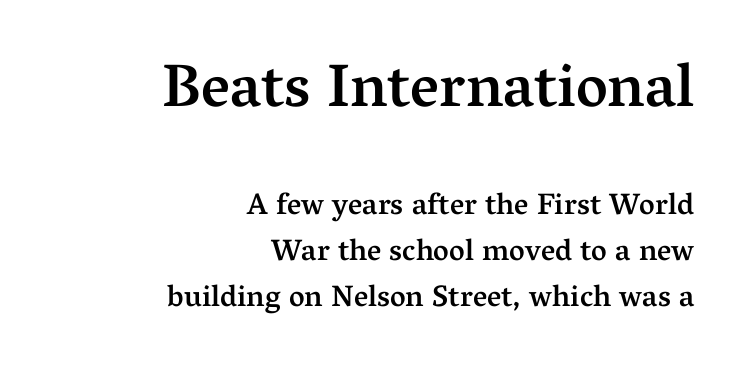
The passage shown is typeset with a serif family. This sample keeps an unexceptional amount of space between lines. The type sits square on the baseline with zero lean. The rendering uses natural spacing where letterforms have individual widths. Typesetter's note — upper block bumped up in size, lower block left smaller. The gaps between neighbouring characters are ordinary and unremarkable.
